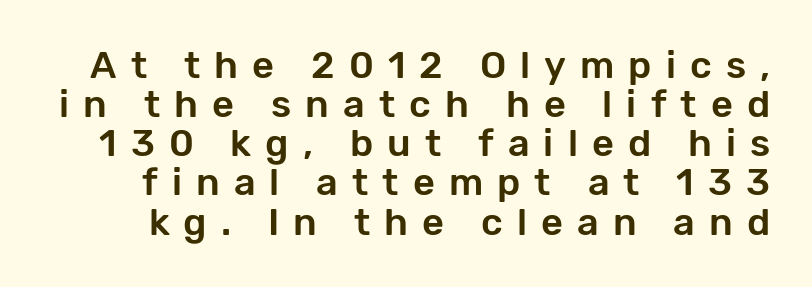
Q: Is the text italic (slanted)? A: No, it is upright.
Q: Is the typeface a serif or a sans-serif typeface? A: Sans-serif.
Q: Is the text underlined? A: No.
Q: Is the spacing between letters normal or unusually wide? A: Unusually wide.
Q: Is the spacing between lines tight, normal or loose? A: Tight.
Q: Width (condensed, normal, or wide)? A: Normal.
Q: Stroke contrast? A: Low.
Q: x-height? A: Medium.
Q: Monospaced? A: No.
